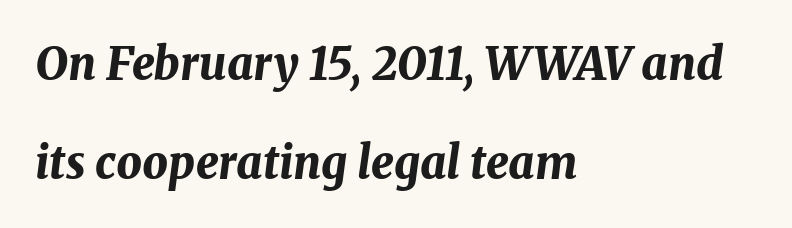
{"italic": "yes", "lean": "right", "slant_degrees": 8, "bold": "yes", "weight": "bold", "width": "normal", "stroke_contrast": "medium", "x_height": "medium", "monospaced": "no", "underline": "no", "align": "left", "line_spacing": "loose", "line_spacing_ratio": 2.21, "letter_spacing": "normal", "letter_spacing_em": 0.0, "glyph_px": 45}
